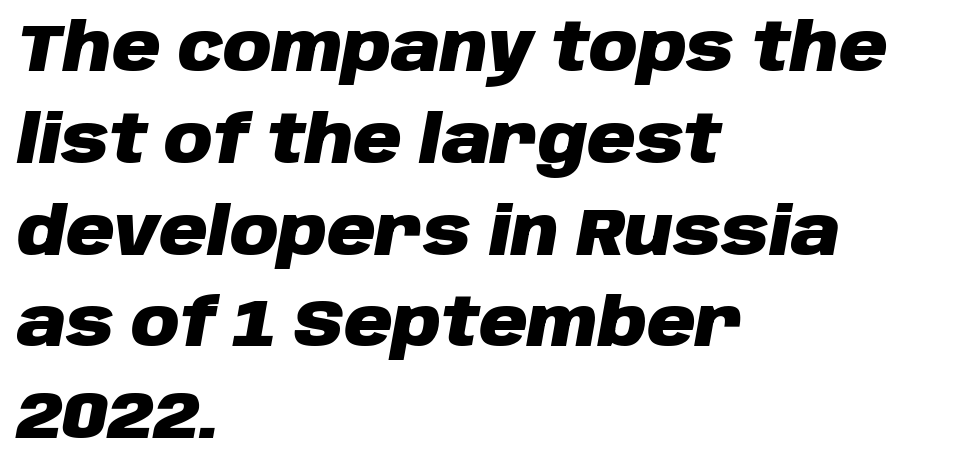
The image shows 67 px heavy type, italic (leaning right); set left-aligned, normal line spacing (1.37x), normal letter spacing, not underlined; low stroke contrast and a large x-height.
